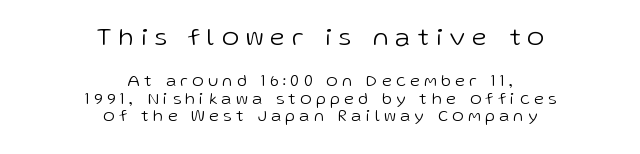
{"italic": "no", "bold": "no", "underline": "no", "align": "center", "line_spacing": "tight", "line_spacing_ratio": 1.02, "letter_spacing": "wide", "letter_spacing_em": 0.28, "larger_block": "first", "size_ratio": 1.53, "glyph_px": 26}
